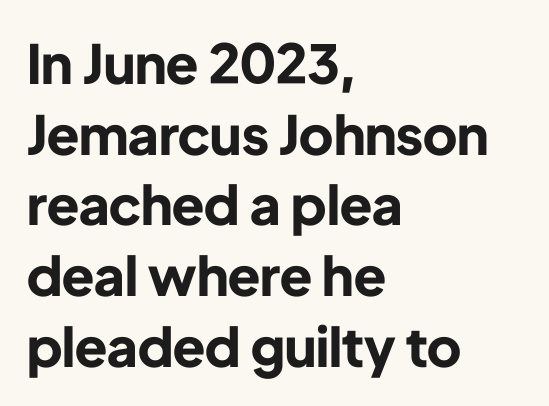
Tall strokes in this sample are plumb rather than angled. Line starts are locked; line ends wander. There is no visible air inserted between adjacent glyphs. Interline gaps are of average width in this sample. You can tell from the bare stems that sans-serif type was used.
